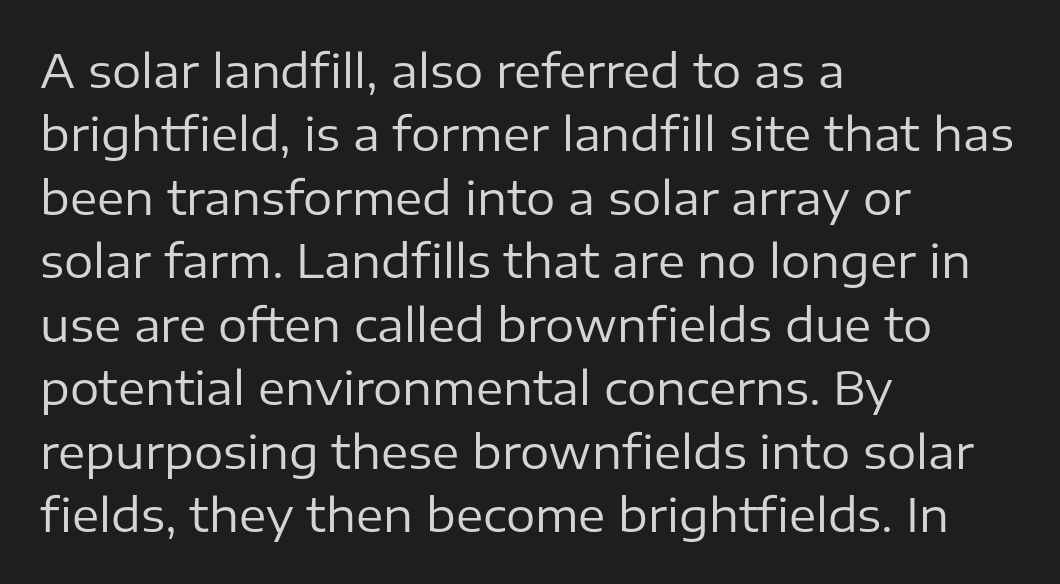
{"serif": "no", "italic": "no", "bold": "no", "weight": "regular", "width": "normal", "stroke_contrast": "low", "x_height": "medium", "monospaced": "no", "underline": "no", "align": "left", "line_spacing": "normal", "line_spacing_ratio": 1.38, "letter_spacing": "normal", "letter_spacing_em": 0.0, "glyph_px": 46}
